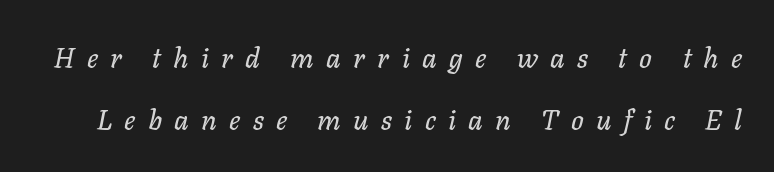
{"italic": "yes", "lean": "right", "slant_degrees": 11, "width": "normal", "stroke_contrast": "low", "x_height": "medium", "monospaced": "no", "underline": "no", "line_spacing": "loose", "line_spacing_ratio": 2.23, "letter_spacing": "wide", "letter_spacing_em": 0.44, "glyph_px": 28}
